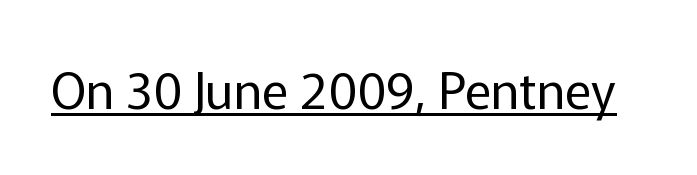
Q: Is the text bold? A: No.
Q: Is the text italic (slanted)? A: No, it is upright.
Q: Is the typeface a serif or a sans-serif typeface? A: Sans-serif.
Q: Is the text underlined? A: Yes.
Q: Is the spacing between letters normal or unusually wide? A: Normal.
Q: Width (condensed, normal, or wide)? A: Normal.
Q: Stroke contrast? A: Low.
Q: x-height? A: Medium.
Q: Monospaced? A: No.
